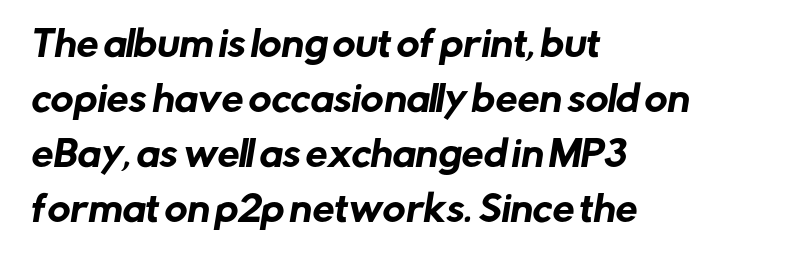
The glyphs are unaccompanied by any horizontal stroke below them. The rendering uses a moderate line-height, typical for paragraphs. Is this a fixed-width face? No — the glyphs have proportional, varying widths. The rendering shows plain stroke endings on the letterforms — a sans-serif design. If you drew a ruler down the left edge, every line would touch it. The gaps between neighbouring characters are ordinary and unremarkable.
